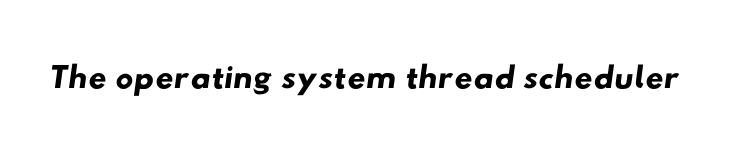
The rendering uses natural spacing where letterforms have individual widths. A bare baseline throughout the passage. This rendering employs a face without finishing strokes, i.e., a sans-serif. Caption: standard tracking, unaltered.
